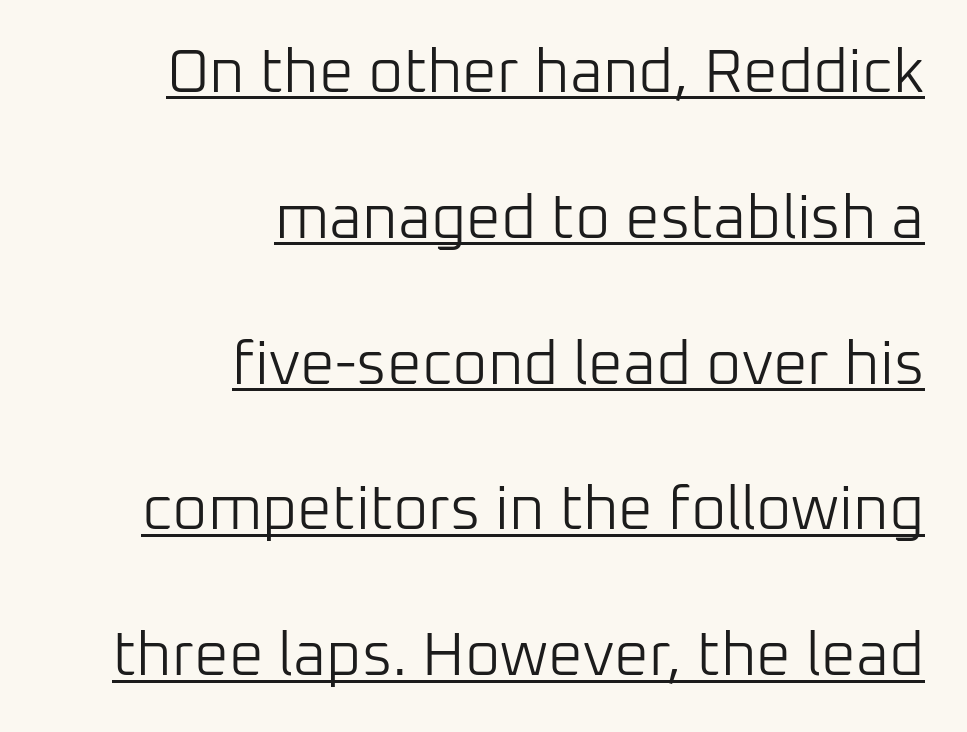
Q: Is the text bold? A: No.
Q: Is the text italic (slanted)? A: No, it is upright.
Q: Is the typeface a serif or a sans-serif typeface? A: Sans-serif.
Q: Is the text underlined? A: Yes.
Q: How is the paragraph aligned? A: Right-aligned.
Q: Is the spacing between letters normal or unusually wide? A: Normal.
Q: Is the spacing between lines tight, normal or loose? A: Loose.
Q: Width (condensed, normal, or wide)? A: Normal.
Q: Stroke contrast? A: Low.
Q: x-height? A: Medium.
Q: Monospaced? A: No.
